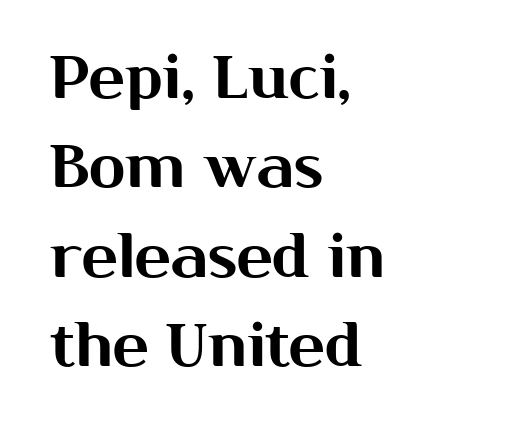
No italicization has been applied; the sample stays upright. Serifs: no, the terminals of the letterforms are clean. Compared with typical body copy, the letter spacing here is the same. A typesetter would call this leading conventional body-copy spacing. Short and long lines alike share a common starting point at left.
